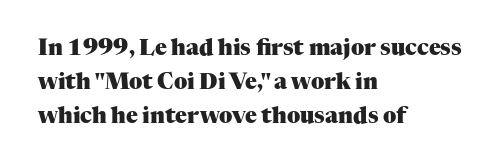
The image shows 22 px bold type, upright; set left-aligned, normal line spacing (1.55x), normal letter spacing, not underlined.
